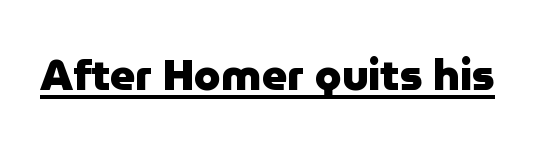
Q: Is the text bold? A: Yes.
Q: Is the text italic (slanted)? A: No, it is upright.
Q: Is the typeface a serif or a sans-serif typeface? A: Sans-serif.
Q: Is the text underlined? A: Yes.
Q: Is the spacing between letters normal or unusually wide? A: Normal.
Q: Width (condensed, normal, or wide)? A: Normal.
Q: Stroke contrast? A: Low.
Q: x-height? A: Medium.
Q: Monospaced? A: No.
